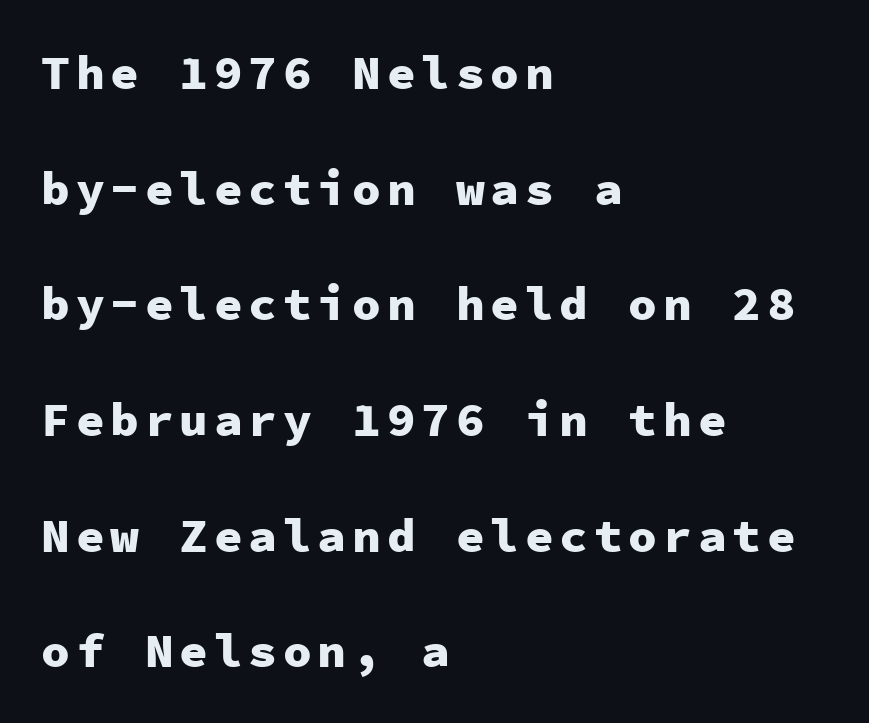
{"serif": "no", "italic": "no", "bold": "yes", "weight": "heavy", "width": "normal", "stroke_contrast": "low", "x_height": "medium", "monospaced": "yes", "underline": "no", "align": "left", "line_spacing": "loose", "line_spacing_ratio": 2.41, "glyph_px": 48}
